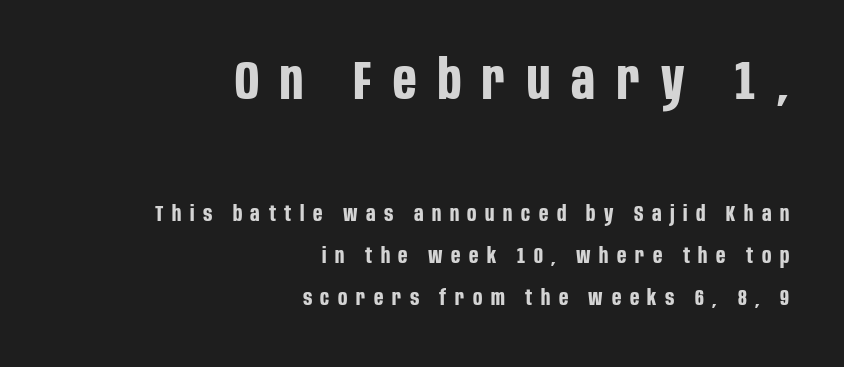
The image shows 55 px bold, condensed sans-serif type, upright; set right-aligned, loose line spacing (1.9x), unusually wide letter spacing (+0.39 em), not underlined; the first (top) block is 2.5x larger; low stroke contrast and a large x-height.
